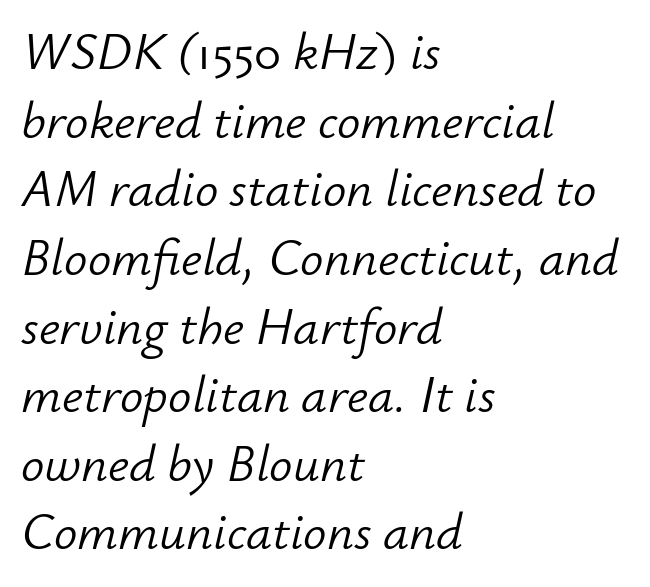
These lines sit exactly where default settings would place them. Quick note: underline off. These lines are rendered in a variable-pitch font. Counters stay open thanks to moderate or lighter strokes.
